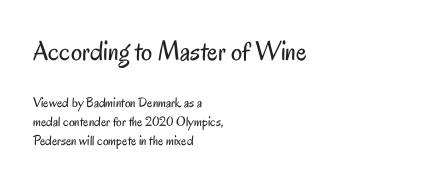
Q: Is the text bold? A: No.
Q: Is the text italic (slanted)? A: No, it is upright.
Q: Is the typeface a serif or a sans-serif typeface? A: Sans-serif.
Q: Is the text underlined? A: No.
Q: How is the paragraph aligned? A: Left-aligned.
Q: Is the spacing between letters normal or unusually wide? A: Normal.
Q: Is the spacing between lines tight, normal or loose? A: Normal.
Q: Which block of text is set in a larger size, the first (top) or the second (bottom)? A: The first (top) one.
Q: Width (condensed, normal, or wide)? A: Condensed.
Q: Stroke contrast? A: Low.
Q: x-height? A: Small.
Q: Monospaced? A: No.
